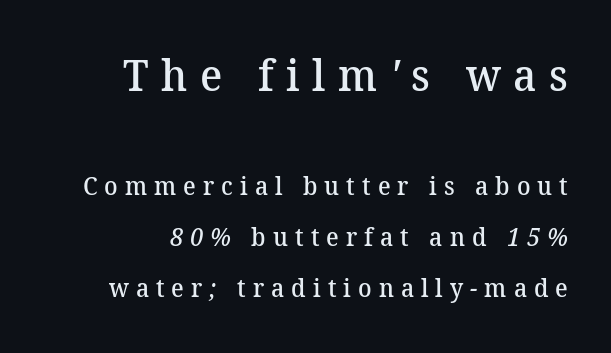
The image shows 44 px semibold serif type; set right-aligned, loose line spacing (2.04x), unusually wide letter spacing (+0.28 em), not underlined; the first (top) block is 1.76x larger; medium stroke contrast and a medium x-height.
